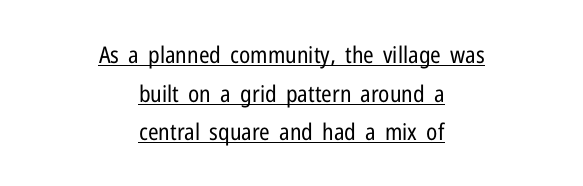
{"italic": "no", "bold": "no", "underline": "yes", "align": "center", "line_spacing": "normal", "line_spacing_ratio": 1.68, "letter_spacing": "normal", "letter_spacing_em": 0.0, "glyph_px": 23}
